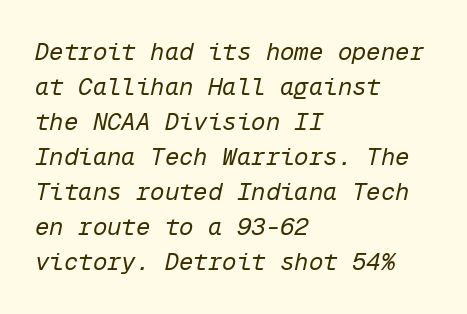
The image shows 24 px text type, italic (leaning right); set left-aligned, normal line spacing (1.46x), normal letter spacing, not underlined.
